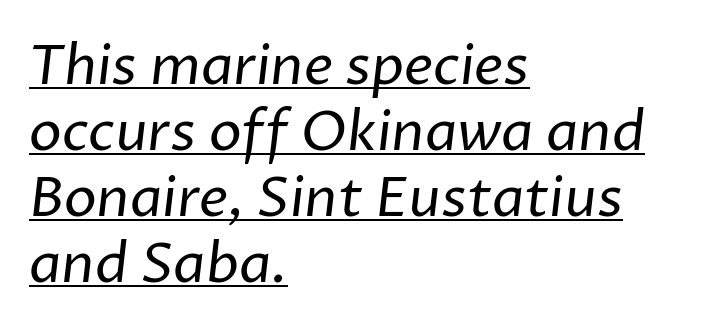
The glyphs are accompanied by a horizontal stroke just below them. Does the copy run flush right? No — it runs flush left. No heavy texture on the line: the type isn't bold. Short note: letters normally spaced. Character widths vary here, with narrow letters taking less room than wide ones.
